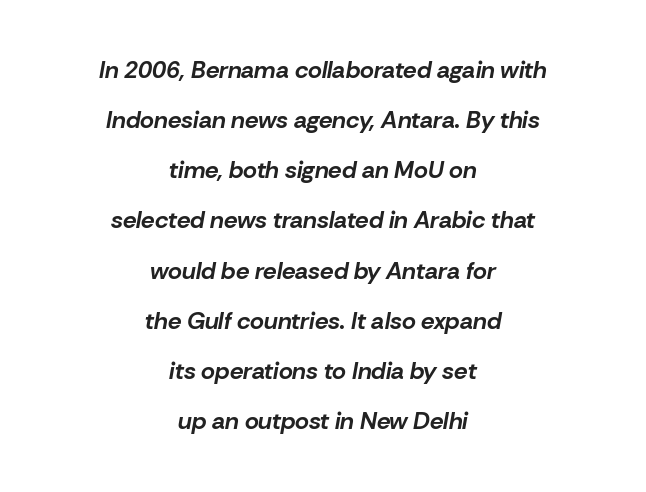
Q: Is the text bold? A: Yes.
Q: Is the text italic (slanted)? A: Yes, it leans right by about 10 degrees.
Q: Is the text underlined? A: No.
Q: How is the paragraph aligned? A: Centered.
Q: Is the spacing between letters normal or unusually wide? A: Normal.
Q: Is the spacing between lines tight, normal or loose? A: Loose.
